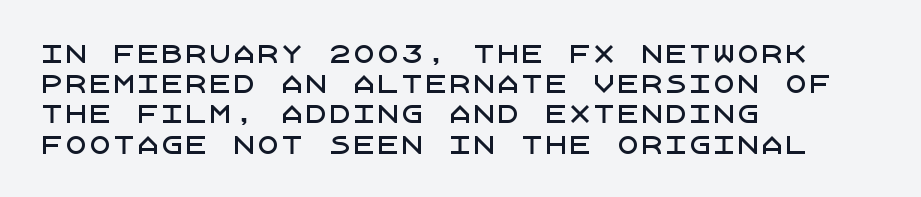
Q: Is the text italic (slanted)? A: No, it is upright.
Q: Is the text underlined? A: No.
Q: How is the paragraph aligned? A: Left-aligned.
Q: Is the spacing between letters normal or unusually wide? A: Normal.
Q: Is the spacing between lines tight, normal or loose? A: Normal.
